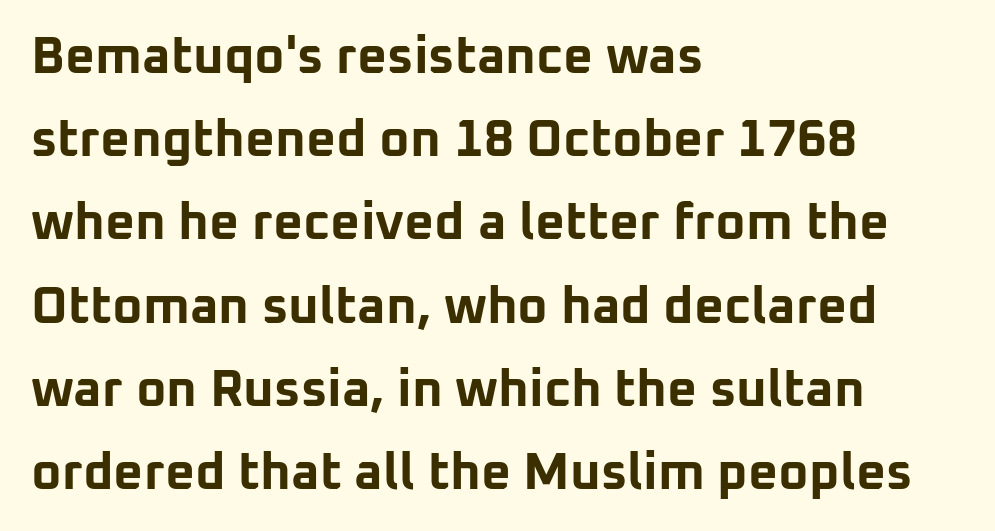
Observe the absence of serifs on each vertical stroke in this sample. The line texture is even and compact thanks to regular tracking. Compared with a centered layout, this one pins lines to the left instead. Successive baselines arrive at the customary interval. The characters look thick and weighty, a clear bold.
